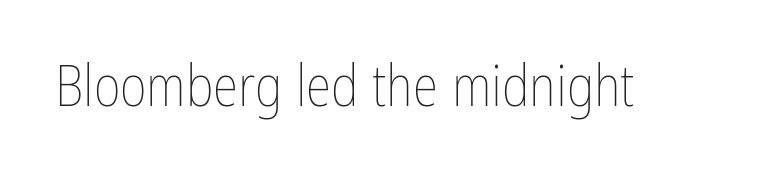
{"italic": "no", "bold": "no", "weight": "thin", "width": "condensed", "stroke_contrast": "low", "x_height": "medium", "monospaced": "no", "underline": "no", "letter_spacing": "normal", "letter_spacing_em": 0.0, "glyph_px": 58}
